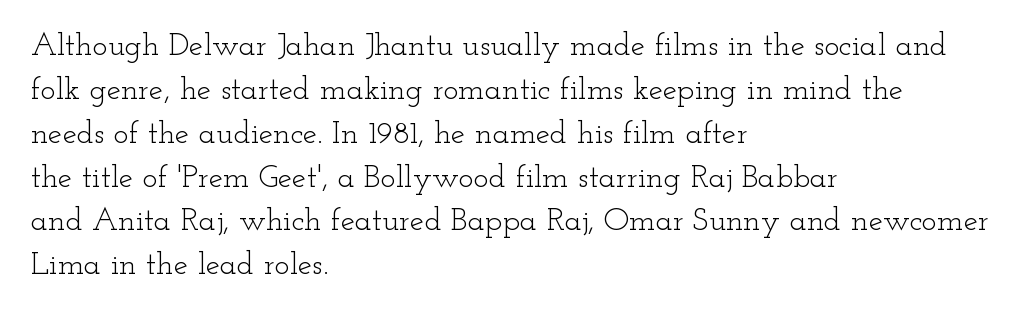
The image shows 32 px light, wide serif type, upright; set left-aligned, normal line spacing (1.37x), normal letter spacing, not underlined; low stroke contrast and a small x-height.
